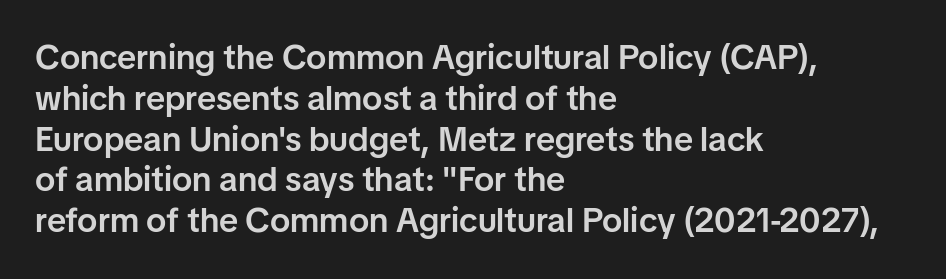
Left-aligned paragraph, ragged on the right. Observe the absence of serifs on each vertical stroke in this sample. The space beneath each line is pristine and unruled. The glyphs have the mass of a demibold cut, below bold. The face used here is proportionally spaced, like ordinary book or web type.
